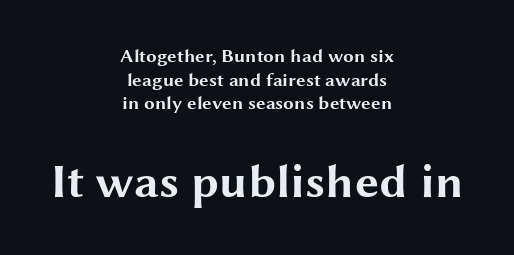
Clear beneath every line of the passage. The second block has been scaled up relative to the first. Varying glyph widths throughout — classic text-font behaviour. Centered paragraph, ragged on both sides. In terms of letterspacing, this is plain default setting. If you drew a line through each stem, it would be perfectly vertical.
